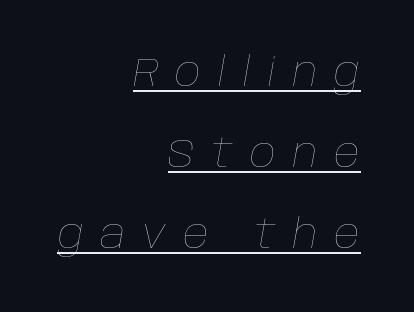
Q: Is the text bold? A: No.
Q: Is the text italic (slanted)? A: Yes, it leans right by about 10 degrees.
Q: Is the text underlined? A: Yes.
Q: How is the paragraph aligned? A: Right-aligned.
Q: Is the spacing between letters normal or unusually wide? A: Unusually wide.
Q: Is the spacing between lines tight, normal or loose? A: Loose.
Q: Width (condensed, normal, or wide)? A: Normal.
Q: Stroke contrast? A: Low.
Q: x-height? A: Large.
Q: Monospaced? A: No.
